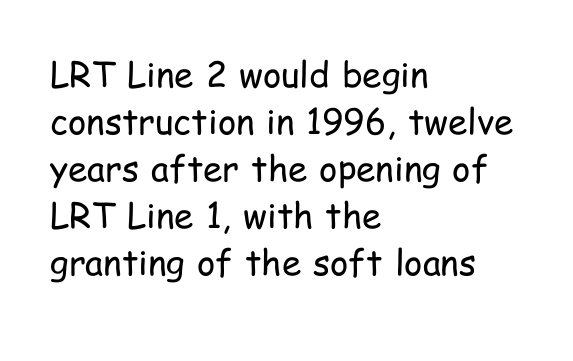
{"serif": "no", "italic": "no", "bold": "no", "weight": "regular", "width": "condensed", "stroke_contrast": "low", "x_height": "medium", "monospaced": "no", "underline": "no", "align": "left", "line_spacing": "normal", "line_spacing_ratio": 1.34, "letter_spacing": "normal", "letter_spacing_em": 0.0, "glyph_px": 35}
